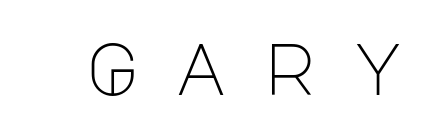
Q: Is the text bold? A: No.
Q: Is the text italic (slanted)? A: No, it is upright.
Q: Is the typeface a serif or a sans-serif typeface? A: Sans-serif.
Q: Is the text underlined? A: No.
Q: Is the spacing between letters normal or unusually wide? A: Unusually wide.
Q: Width (condensed, normal, or wide)? A: Normal.
Q: Stroke contrast? A: Low.
Q: x-height? A: Large.
